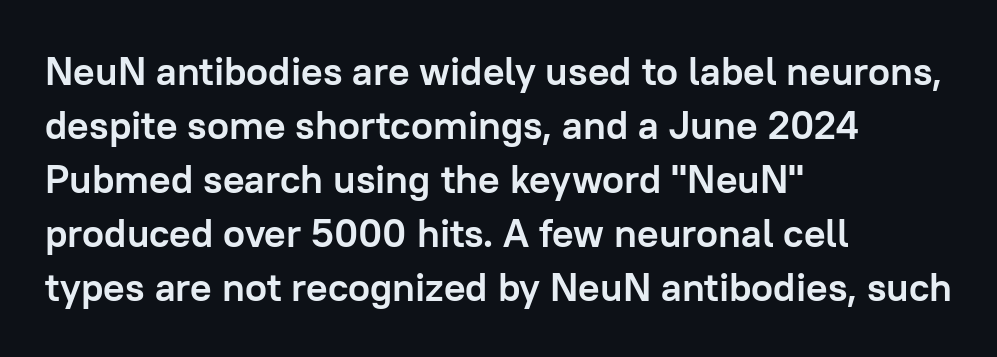
These lines are rendered in a variable-pitch font. Thick stems and heavy bowls — unmistakably bold. Caption: standard tracking, unaltered. Rows of type keep a routine distance in the vertical direction.
